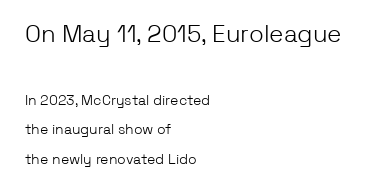
The image shows 24 px text type, upright; set left-aligned, loose line spacing (2.11x), normal letter spacing, not underlined; the first (top) block is 1.71x larger.
